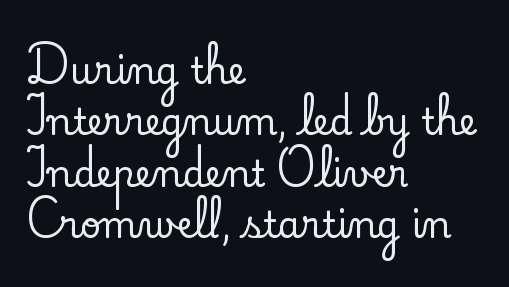
{"serif": "yes", "italic": "no", "width": "normal", "stroke_contrast": "low", "x_height": "small", "monospaced": "no", "underline": "no", "align": "left", "line_spacing": "normal", "line_spacing_ratio": 1.43, "letter_spacing": "normal", "letter_spacing_em": 0.0, "glyph_px": 36}
